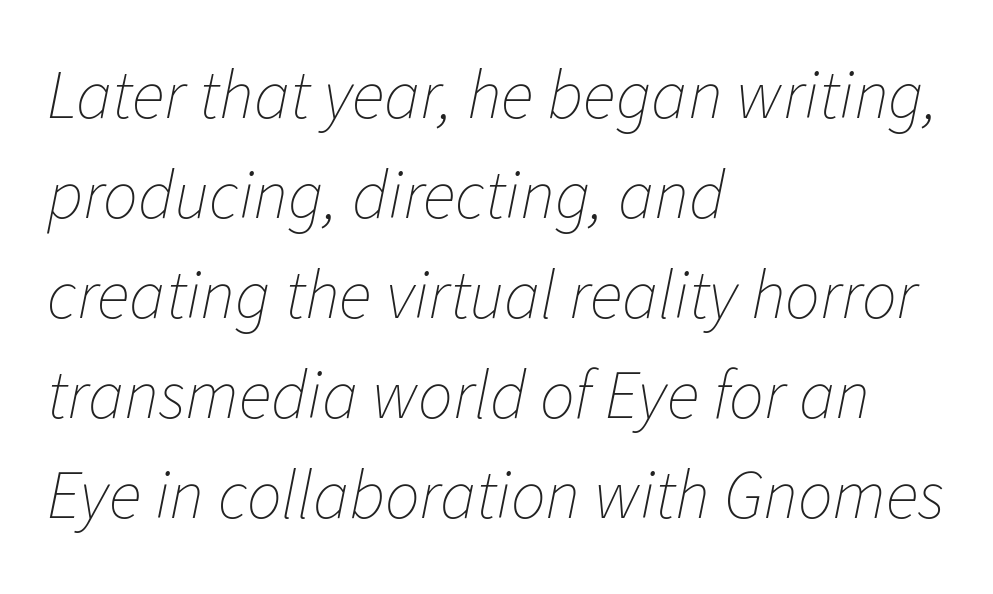
{"italic": "yes", "lean": "right", "slant_degrees": 11, "bold": "no", "weight": "thin", "width": "normal", "stroke_contrast": "low", "x_height": "medium", "monospaced": "no", "underline": "no", "align": "left", "line_spacing": "normal", "line_spacing_ratio": 1.45, "letter_spacing": "normal", "letter_spacing_em": 0.0, "glyph_px": 69}
